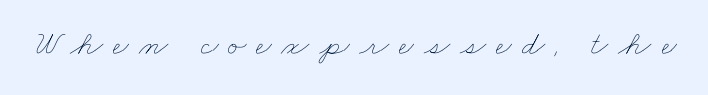
The image shows 34 px thin, wide type; set unusually wide letter spacing (+0.29 em), not underlined; low stroke contrast and a small x-height.
